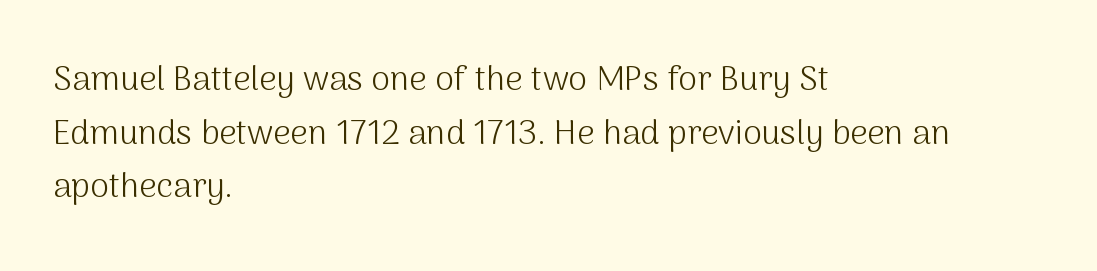
Nothing heavy about these letters — not bold at all. Unlike italic type, these characters show no tilt at all. This sample keeps an unexceptional amount of space between lines. Are there feet on the stems? There aren't — it's a sans.
